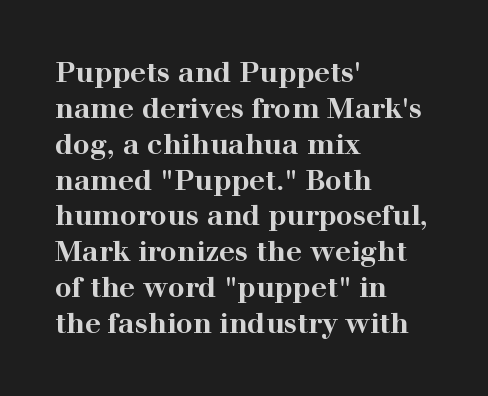
Rows of type keep a routine distance in the vertical direction. Line starts are locked; line ends wander. Thick stems and heavy bowls — unmistakably bold. The rendering shows small feet on the letterforms — a serif design. Note the varied advance widths — an 'i' is clearly narrower than an 'm'.
